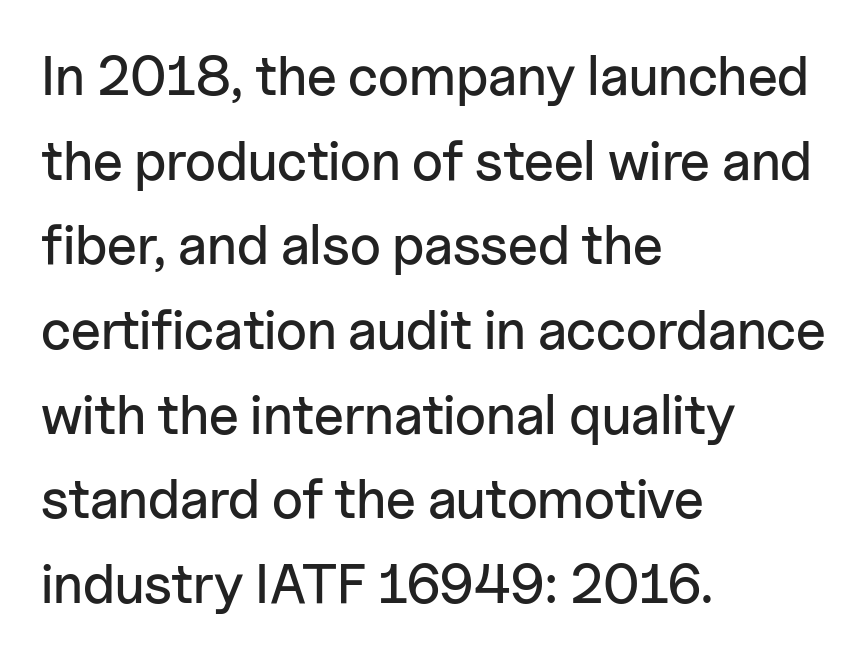
{"serif": "no", "italic": "no", "width": "normal", "stroke_contrast": "low", "x_height": "medium", "monospaced": "no", "underline": "no", "align": "left", "line_spacing": "normal", "line_spacing_ratio": 1.54, "letter_spacing": "normal", "letter_spacing_em": 0.0, "glyph_px": 55}
